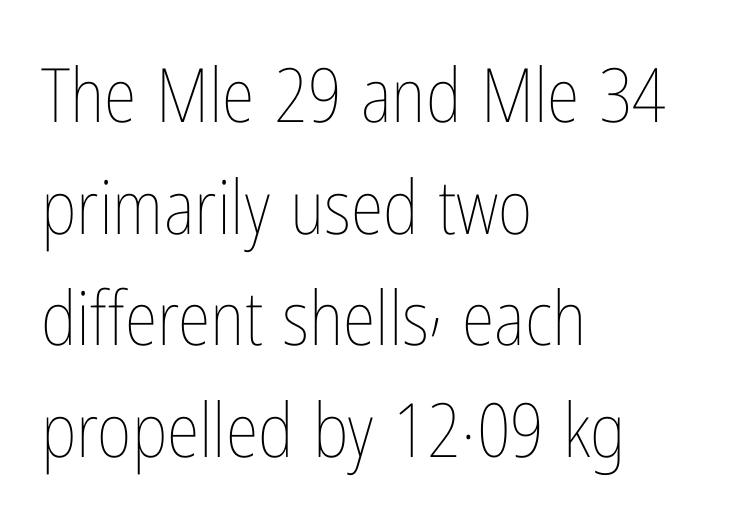
The zone under the glyphs is completely vacant. The lines are quadded left. The designer left line spacing at the default. Is this a fixed-width face? No — the glyphs have proportional, varying widths. Stroke thickness stays within the range of a standard reading face or lighter.
